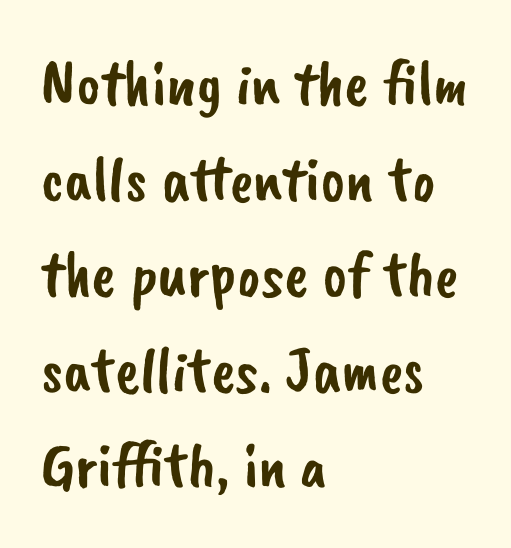
Q: Is the typeface a serif or a sans-serif typeface? A: Sans-serif.
Q: Is the text underlined? A: No.
Q: How is the paragraph aligned? A: Left-aligned.
Q: Is the spacing between letters normal or unusually wide? A: Normal.
Q: Is the spacing between lines tight, normal or loose? A: Normal.
Q: Width (condensed, normal, or wide)? A: Normal.
Q: Stroke contrast? A: Low.
Q: x-height? A: Small.
Q: Monospaced? A: No.
